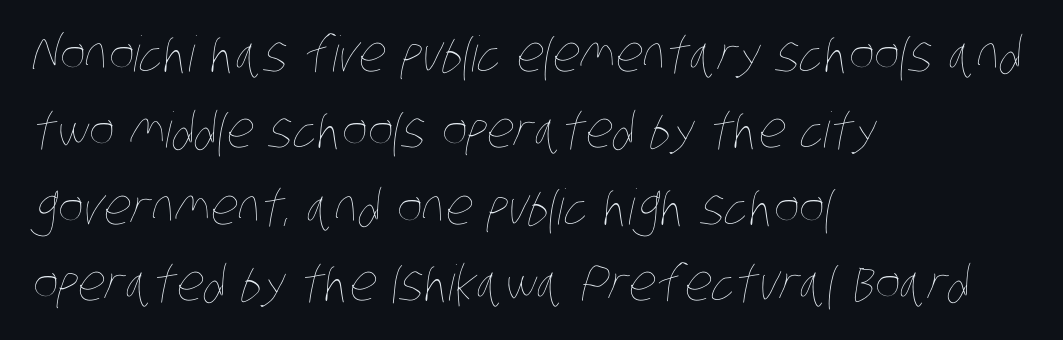
Q: Is the text bold? A: No.
Q: Is the text underlined? A: No.
Q: How is the paragraph aligned? A: Left-aligned.
Q: Is the spacing between letters normal or unusually wide? A: Normal.
Q: Is the spacing between lines tight, normal or loose? A: Normal.
Q: Width (condensed, normal, or wide)? A: Condensed.
Q: Stroke contrast? A: Low.
Q: x-height? A: Large.
Q: Monospaced? A: No.
